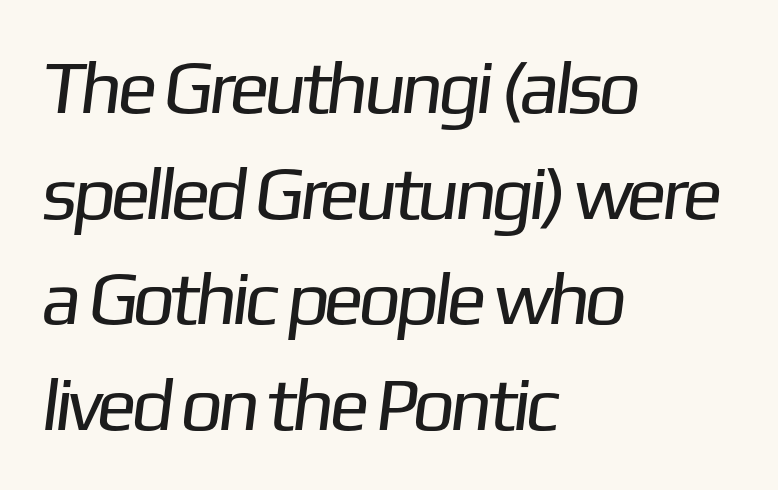
Q: Is the text bold? A: No.
Q: Is the typeface a serif or a sans-serif typeface? A: Sans-serif.
Q: Is the text underlined? A: No.
Q: How is the paragraph aligned? A: Left-aligned.
Q: Is the spacing between letters normal or unusually wide? A: Normal.
Q: Is the spacing between lines tight, normal or loose? A: Normal.
Q: Width (condensed, normal, or wide)? A: Normal.
Q: Stroke contrast? A: Low.
Q: x-height? A: Medium.
Q: Monospaced? A: No.
